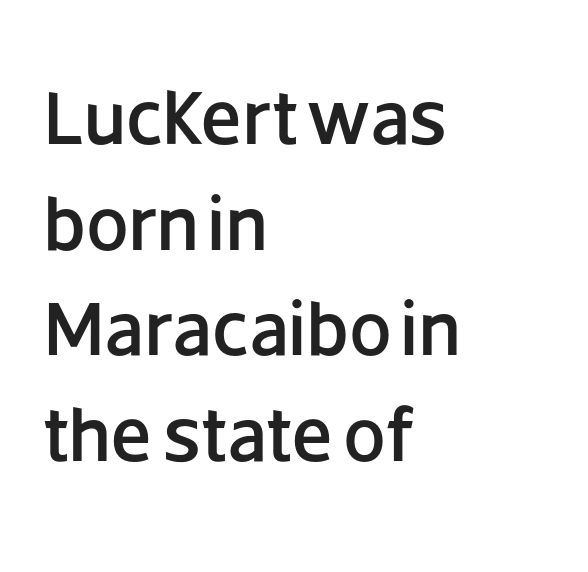
The image shows 76 px sans-serif type, upright; set left-aligned, normal line spacing (1.39x), normal letter spacing, not underlined; low stroke contrast and a large x-height.
